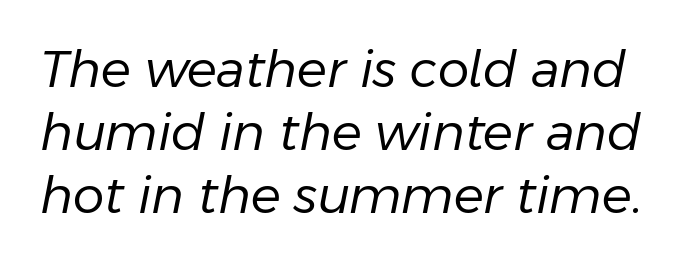
You could call the tracking neutral — neither tight nor loose. On a weight scale, this lands at 450 or below. The letters advance in unequal steps, a hallmark of proportional type. Honestly, there is no underline to notice here at all. Posture: slanted.
